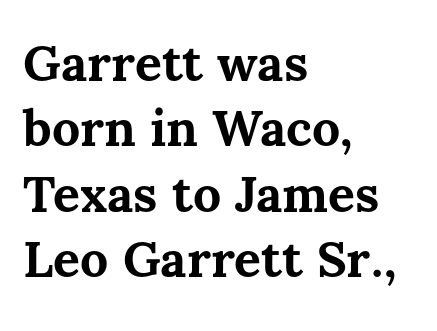
{"italic": "no", "bold": "yes", "weight": "bold", "width": "normal", "stroke_contrast": "medium", "x_height": "medium", "monospaced": "no", "underline": "no", "align": "left", "line_spacing": "normal", "line_spacing_ratio": 1.31, "letter_spacing": "normal", "letter_spacing_em": 0.0, "glyph_px": 50}
